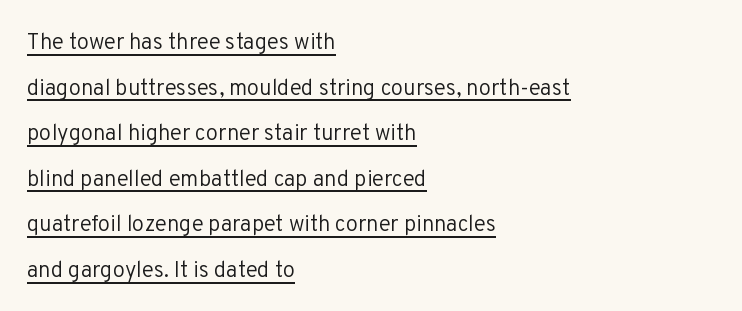
The image shows 22 px text type, upright; set left-aligned, loose line spacing (2.07x), normal letter spacing, underlined.
